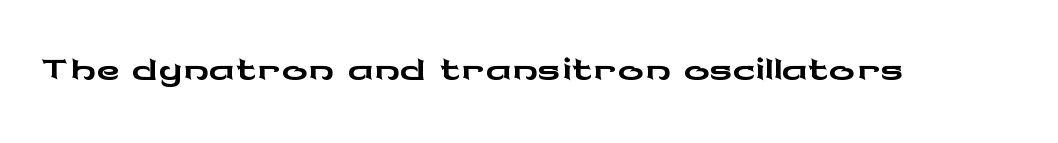
The image shows 64 px wide sans-serif type, upright; set normal letter spacing, not underlined; low stroke contrast and a medium x-height.
